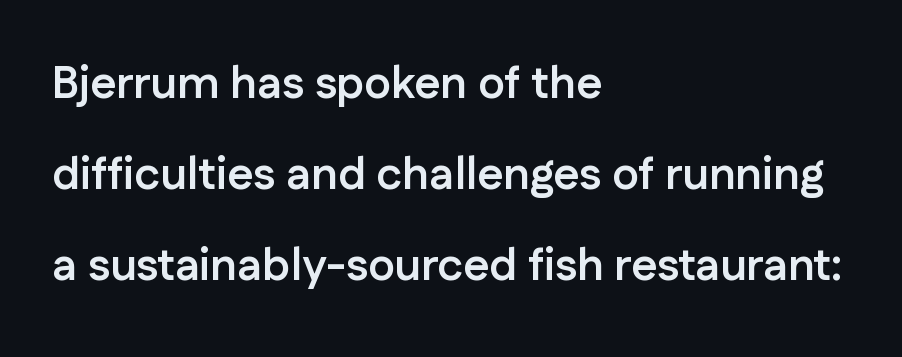
Regarding serifs, this sample does without them. In terms of leading, this rendering errs on the spacious side. Beneath every word, the page is bare. Line starts are locked; line ends wander. The rendering uses natural spacing where letterforms have individual widths. No italicization has been applied; the sample stays upright.
